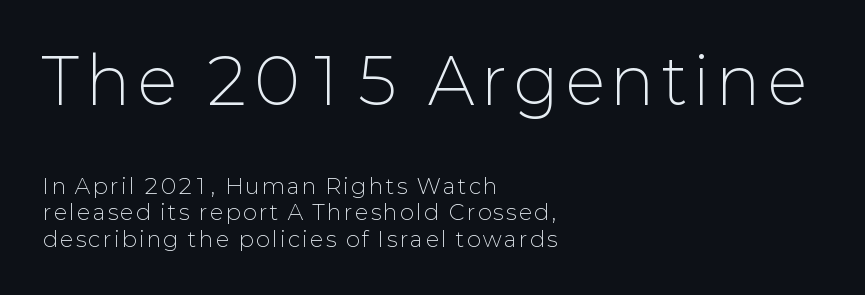
The passage shown is typeset with a sans-serif family. Leading: standard. The text block is weighted toward the left margin, trailing off unevenly rightward. The area under the type is left untouched. Weight: regular or lighter. Typesetter's note — upper block bumped up in size, lower block left smaller.
